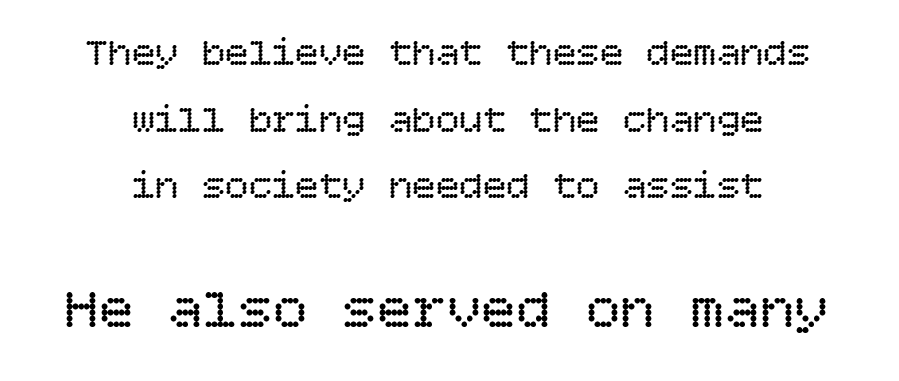
The image shows 58 px regular-weight type, upright; set centered, line spacing 1.71x, normal letter spacing, not underlined; the second (bottom) block is 1.49x larger; low stroke contrast and a large x-height.
